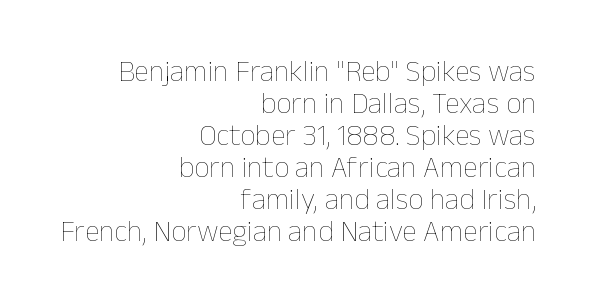
{"italic": "no", "bold": "no", "weight": "thin", "width": "normal", "stroke_contrast": "low", "x_height": "medium", "monospaced": "no", "underline": "no", "align": "right", "line_spacing": "tight", "line_spacing_ratio": 1.07, "letter_spacing": "normal", "letter_spacing_em": 0.0, "glyph_px": 30}
